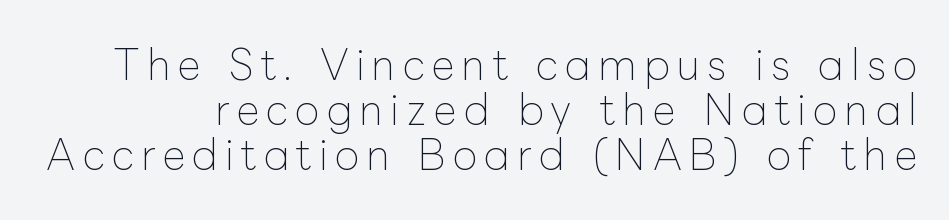
The image shows 40 px thin type, upright; set tight line spacing (1.12x), not underlined; low stroke contrast and a medium x-height.
